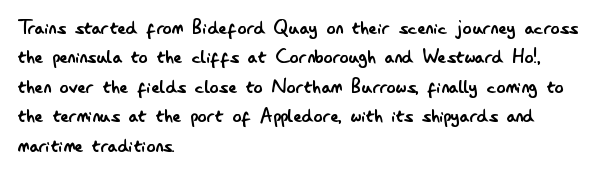
Q: Is the text bold? A: No.
Q: Is the text italic (slanted)? A: No, it is upright.
Q: Is the text underlined? A: No.
Q: How is the paragraph aligned? A: Left-aligned.
Q: Is the spacing between letters normal or unusually wide? A: Normal.
Q: Is the spacing between lines tight, normal or loose? A: Normal.
